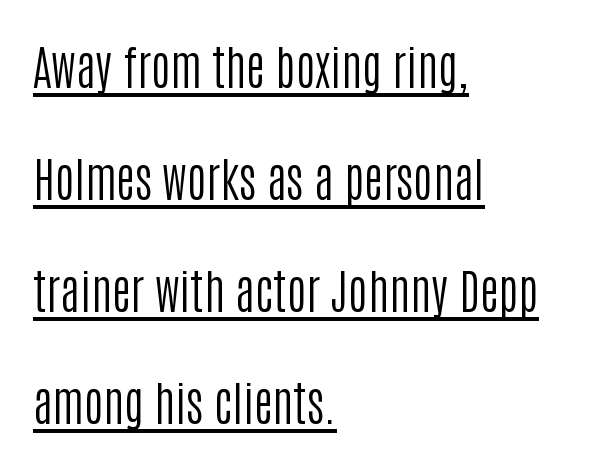
Q: Is the text bold? A: No.
Q: Is the text italic (slanted)? A: No, it is upright.
Q: Is the typeface a serif or a sans-serif typeface? A: Sans-serif.
Q: Is the text underlined? A: Yes.
Q: How is the paragraph aligned? A: Left-aligned.
Q: Is the spacing between letters normal or unusually wide? A: Normal.
Q: Is the spacing between lines tight, normal or loose? A: Loose.
Q: Width (condensed, normal, or wide)? A: Condensed.
Q: Stroke contrast? A: Low.
Q: x-height? A: Large.
Q: Monospaced? A: No.
